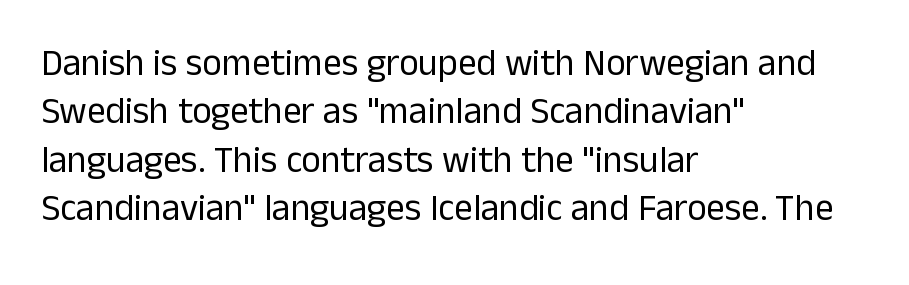
{"serif": "no", "italic": "no", "bold": "no", "weight": "regular", "width": "normal", "stroke_contrast": "low", "x_height": "medium", "monospaced": "no", "underline": "no", "align": "left", "line_spacing": "normal", "line_spacing_ratio": 1.31, "letter_spacing": "normal", "letter_spacing_em": 0.0, "glyph_px": 37}
